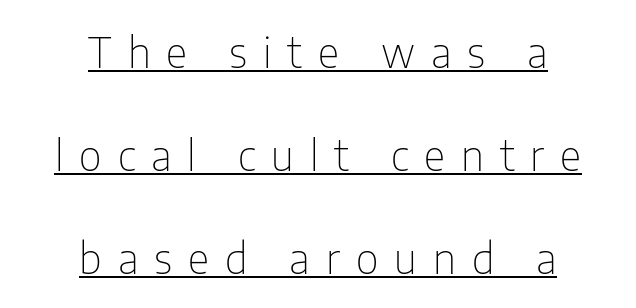
The image shows 42 px thin, condensed sans-serif type, upright; set centered, loose line spacing (2.45x), unusually wide letter spacing (+0.38 em), underlined; low stroke contrast and a medium x-height.
